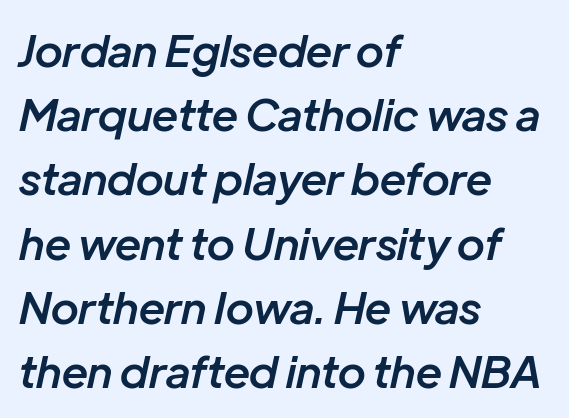
In terms of letterspacing, this is plain default setting. One glance says typical: line gaps are just what's usual. I'd describe the lettering as semibold — firm but not a full bold. You could not count columns in this text — the font is proportionally spaced.
